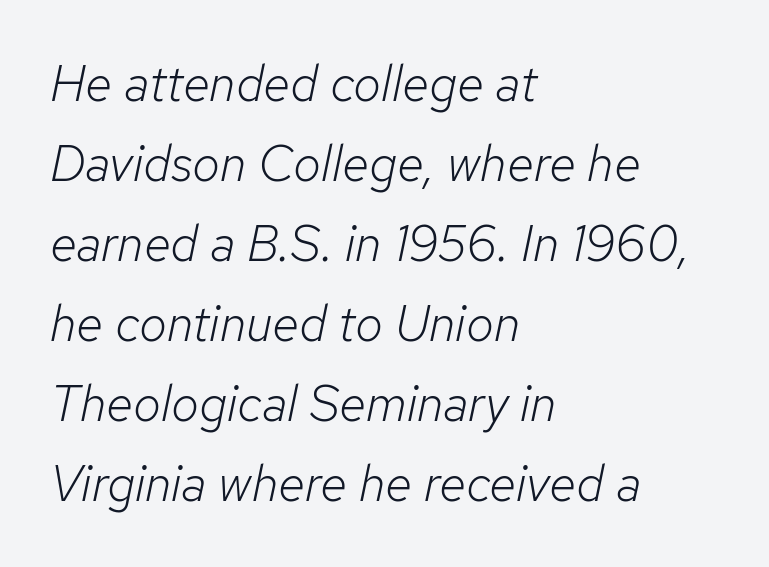
The image shows 50 px light type, italic (leaning right); set left-aligned, normal line spacing (1.6x), normal letter spacing, not underlined; low stroke contrast and a medium x-height.
